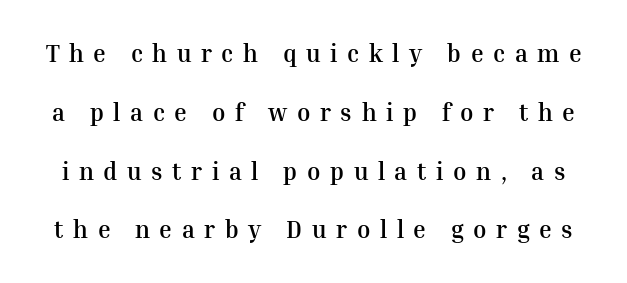
{"italic": "no", "bold": "yes", "underline": "no", "line_spacing": "loose", "line_spacing_ratio": 2.45, "letter_spacing": "wide", "letter_spacing_em": 0.4, "glyph_px": 24}
